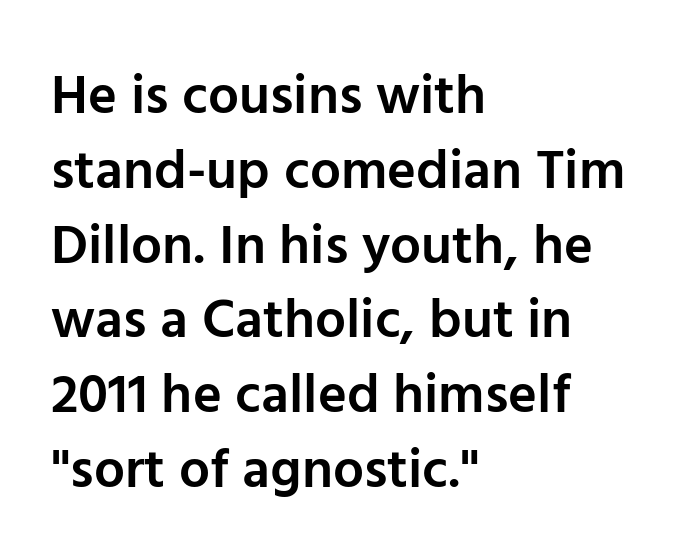
Short note: letters normally spaced. Varying glyph widths throughout — classic text-font behaviour. Stroke thickness is moderately raised; the sample reads as semibold. Which margin do the lines hug? The left one — the right edge is uneven.
